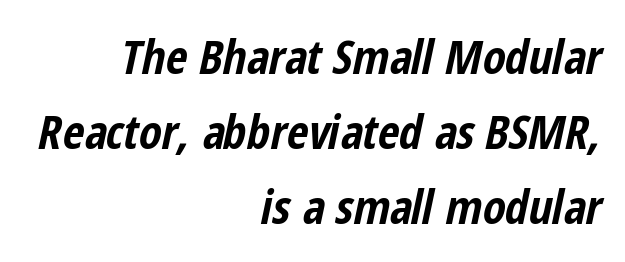
The image shows 47 px bold, condensed type, italic (leaning right); set right-aligned, normal line spacing (1.6x), normal letter spacing, not underlined; low stroke contrast and a medium x-height.
